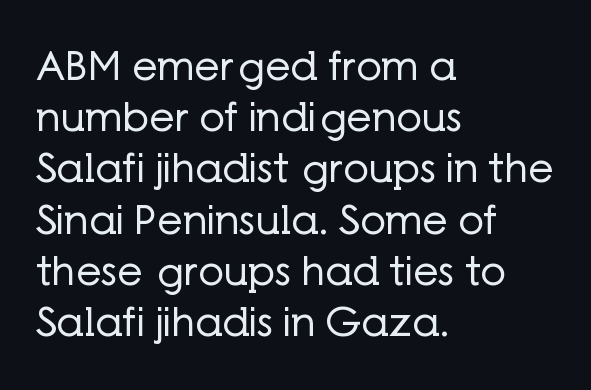
Q: Is the text bold? A: No.
Q: Is the text italic (slanted)? A: No, it is upright.
Q: Is the typeface a serif or a sans-serif typeface? A: Sans-serif.
Q: Is the text underlined? A: No.
Q: How is the paragraph aligned? A: Left-aligned.
Q: Is the spacing between letters normal or unusually wide? A: Normal.
Q: Is the spacing between lines tight, normal or loose? A: Normal.
Q: Width (condensed, normal, or wide)? A: Normal.
Q: Stroke contrast? A: Low.
Q: x-height? A: Medium.
Q: Monospaced? A: No.
